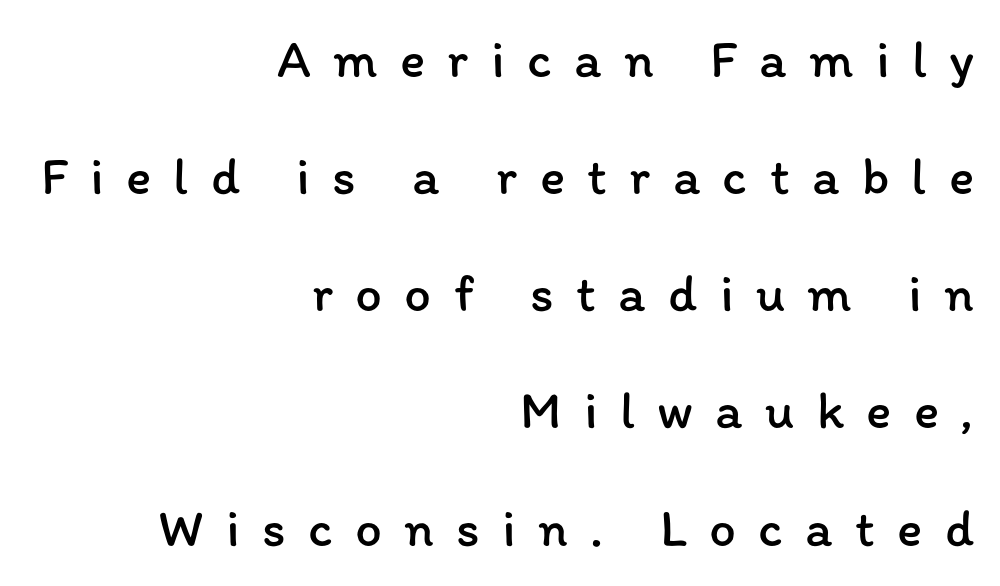
The image shows 53 px regular-weight type, upright; set right-aligned, loose line spacing (2.21x), unusually wide letter spacing (+0.42 em), not underlined; low stroke contrast and a medium x-height.
